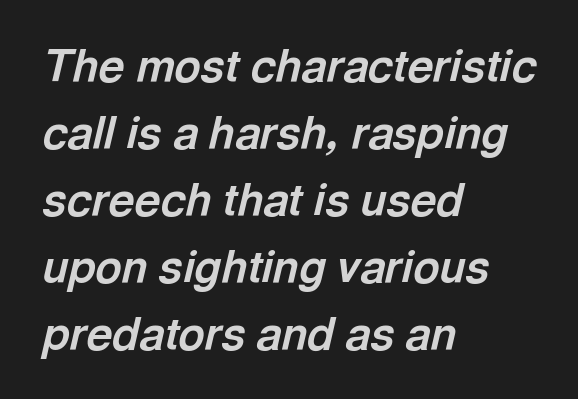
The typesetting leans heavy: a genuine bold. In terms of leading, this rendering sits right in the middle. Tracking here is standard; glyphs follow each other at the usual distance. Spacing verdict: proportional, widths tailored to each character. Descenders are the only things crossing below the line.
